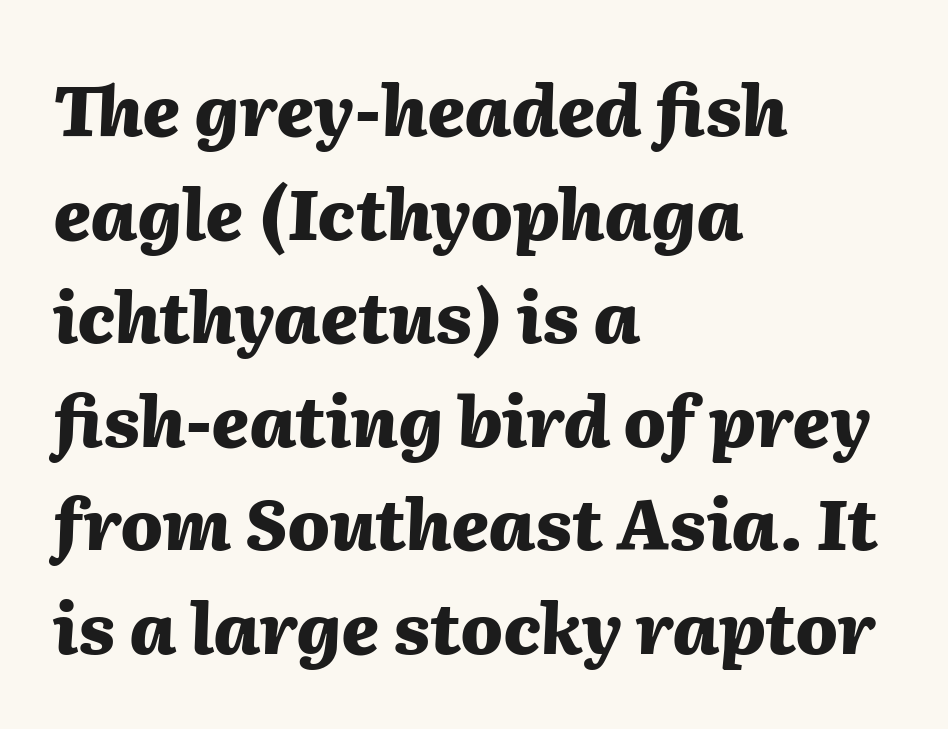
Q: Is the text bold? A: Yes.
Q: Is the text italic (slanted)? A: Yes, it leans right by about 2 degrees.
Q: Is the text underlined? A: No.
Q: How is the paragraph aligned? A: Left-aligned.
Q: Is the spacing between letters normal or unusually wide? A: Normal.
Q: Is the spacing between lines tight, normal or loose? A: Normal.
Q: Width (condensed, normal, or wide)? A: Normal.
Q: Stroke contrast? A: Medium.
Q: x-height? A: Medium.
Q: Monospaced? A: No.
